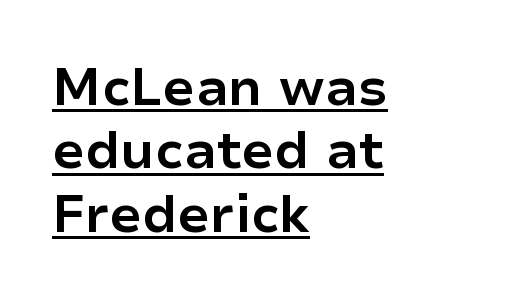
The image shows 52 px bold sans-serif type, upright; set left-aligned, line spacing 1.22x, normal letter spacing, underlined; low stroke contrast and a medium x-height.
